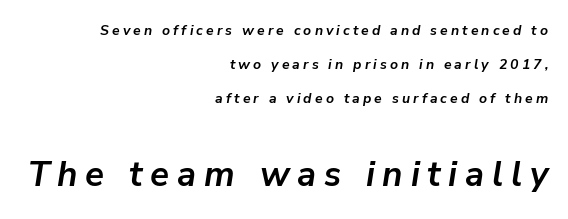
{"italic": "yes", "lean": "right", "slant_degrees": 9, "bold": "yes", "weight": "semibold", "width": "normal", "stroke_contrast": "low", "x_height": "medium", "monospaced": "no", "underline": "no", "align": "right", "line_spacing": "loose", "line_spacing_ratio": 2.42, "letter_spacing": "wide", "letter_spacing_em": 0.22, "larger_block": "second", "size_ratio": 2.5, "glyph_px": 35}
